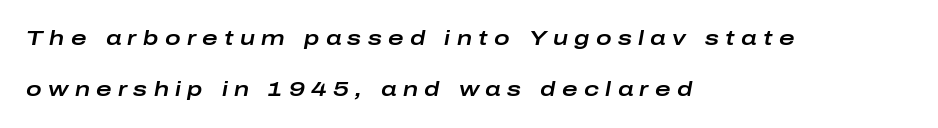
The image shows 21 px text type, italic (leaning right); set left-aligned, loose line spacing (2.45x), unusually wide letter spacing (+0.3 em), not underlined.
